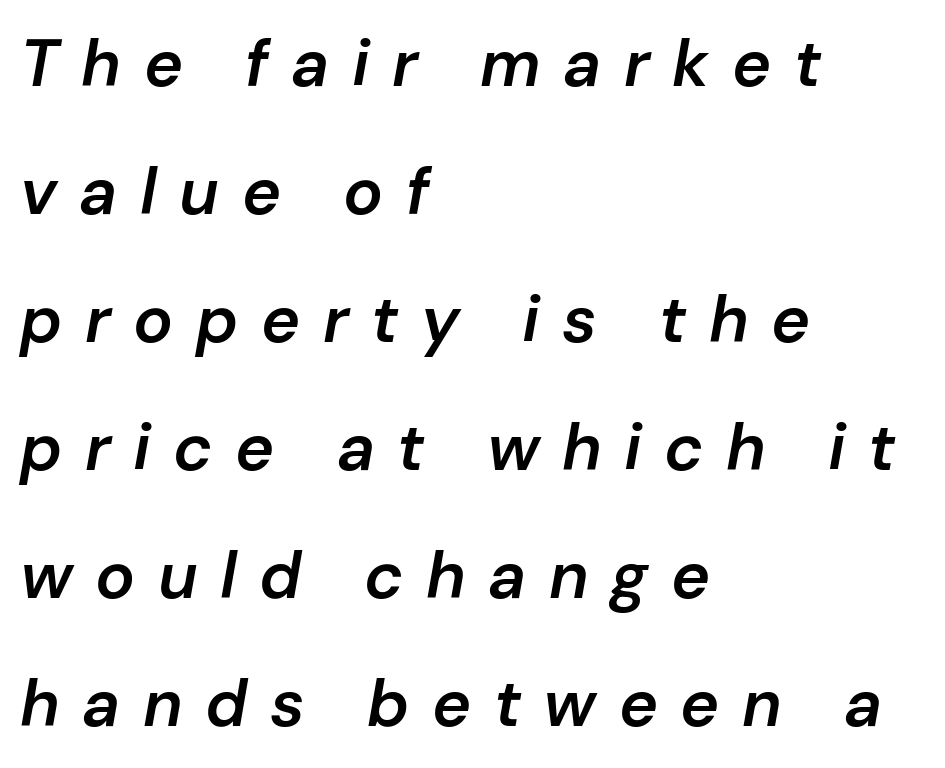
The face used here is proportionally spaced, like ordinary book or web type. A bare baseline throughout the passage. The passage shown leans; its letterforms are oblique. The paragraph has a hard left edge and a soft right edge. Tracking value appears strongly positive — letters spread wide.
